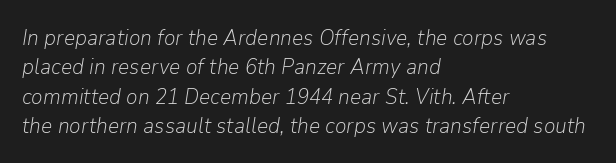
Q: Is the text bold? A: No.
Q: Is the text italic (slanted)? A: Yes, it leans right by about 9 degrees.
Q: Is the text underlined? A: No.
Q: How is the paragraph aligned? A: Left-aligned.
Q: Is the spacing between letters normal or unusually wide? A: Normal.
Q: Is the spacing between lines tight, normal or loose? A: Normal.
